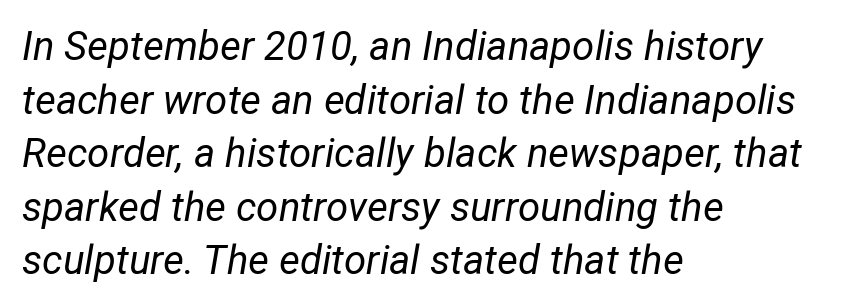
Q: Is the text bold? A: No.
Q: Is the text italic (slanted)? A: Yes, it leans right by about 12 degrees.
Q: Is the text underlined? A: No.
Q: How is the paragraph aligned? A: Left-aligned.
Q: Is the spacing between letters normal or unusually wide? A: Normal.
Q: Is the spacing between lines tight, normal or loose? A: Normal.
Q: Width (condensed, normal, or wide)? A: Normal.
Q: Stroke contrast? A: Low.
Q: x-height? A: Medium.
Q: Monospaced? A: No.
